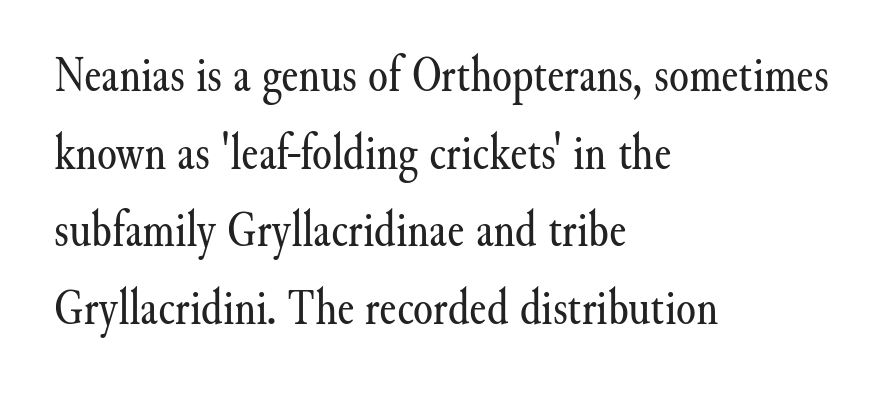
{"serif": "yes", "italic": "no", "bold": "no", "weight": "regular", "width": "normal", "stroke_contrast": "medium", "x_height": "small", "monospaced": "no", "underline": "no", "align": "left", "line_spacing": "normal", "line_spacing_ratio": 1.52, "letter_spacing": "normal", "letter_spacing_em": 0.0, "glyph_px": 51}
